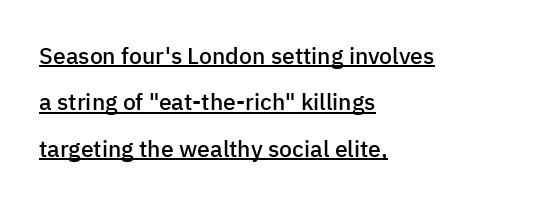
Q: Is the text bold? A: Semi-bold.
Q: Is the text italic (slanted)? A: No, it is upright.
Q: Is the text underlined? A: Yes.
Q: How is the paragraph aligned? A: Left-aligned.
Q: Is the spacing between letters normal or unusually wide? A: Normal.
Q: Is the spacing between lines tight, normal or loose? A: Loose.
